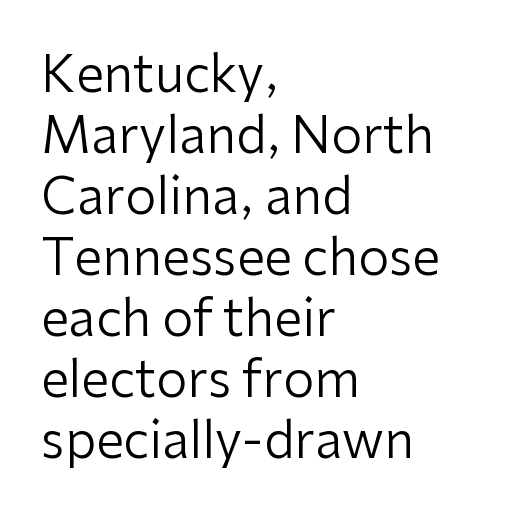
Q: Is the text bold? A: No.
Q: Is the text italic (slanted)? A: No, it is upright.
Q: Is the typeface a serif or a sans-serif typeface? A: Sans-serif.
Q: Is the text underlined? A: No.
Q: How is the paragraph aligned? A: Left-aligned.
Q: Is the spacing between letters normal or unusually wide? A: Normal.
Q: Width (condensed, normal, or wide)? A: Normal.
Q: Stroke contrast? A: Low.
Q: x-height? A: Medium.
Q: Monospaced? A: No.
